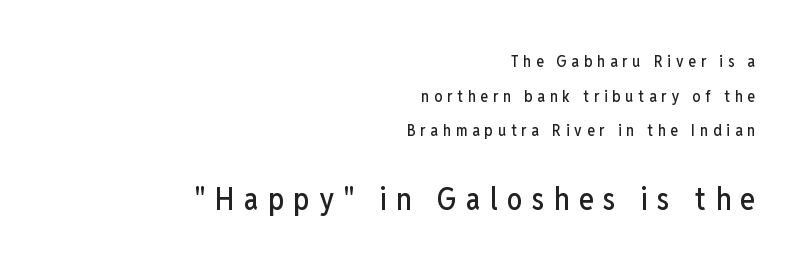
{"serif": "no", "italic": "no", "width": "condensed", "stroke_contrast": "low", "x_height": "medium", "monospaced": "no", "underline": "no", "align": "right", "line_spacing": "loose", "line_spacing_ratio": 2.16, "letter_spacing": "wide", "letter_spacing_em": 0.3, "larger_block": "second", "size_ratio": 1.94, "glyph_px": 31}
